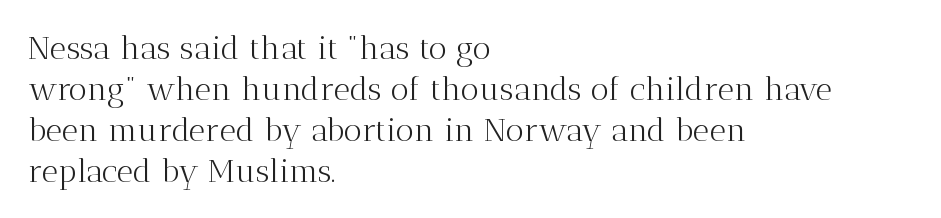
Q: Is the text bold? A: No.
Q: Is the text italic (slanted)? A: No, it is upright.
Q: Is the typeface a serif or a sans-serif typeface? A: Serif.
Q: Is the text underlined? A: No.
Q: How is the paragraph aligned? A: Left-aligned.
Q: Is the spacing between letters normal or unusually wide? A: Normal.
Q: Is the spacing between lines tight, normal or loose? A: Normal.
Q: Width (condensed, normal, or wide)? A: Normal.
Q: Stroke contrast? A: Medium.
Q: x-height? A: Medium.
Q: Monospaced? A: No.
